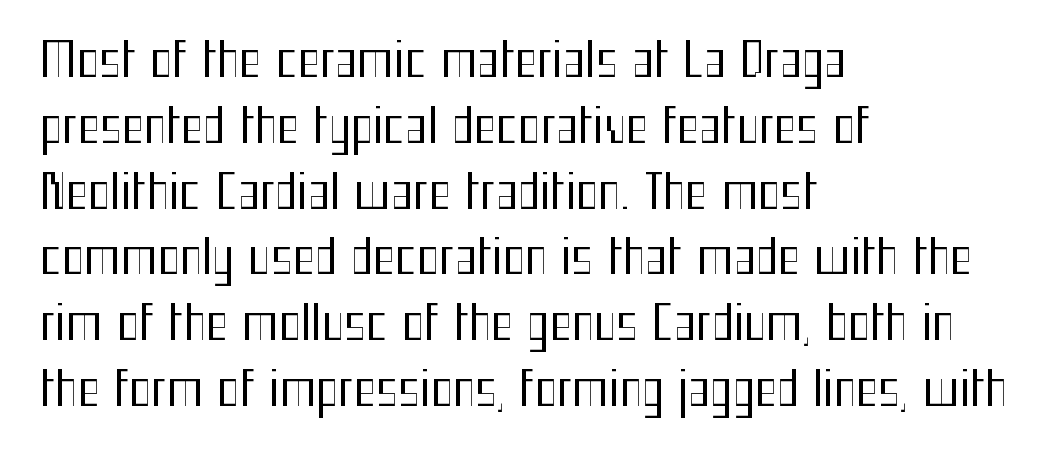
The image shows 47 px regular-weight, condensed sans-serif type, upright; set left-aligned, normal line spacing (1.4x), normal letter spacing, not underlined; medium stroke contrast and a medium x-height.
